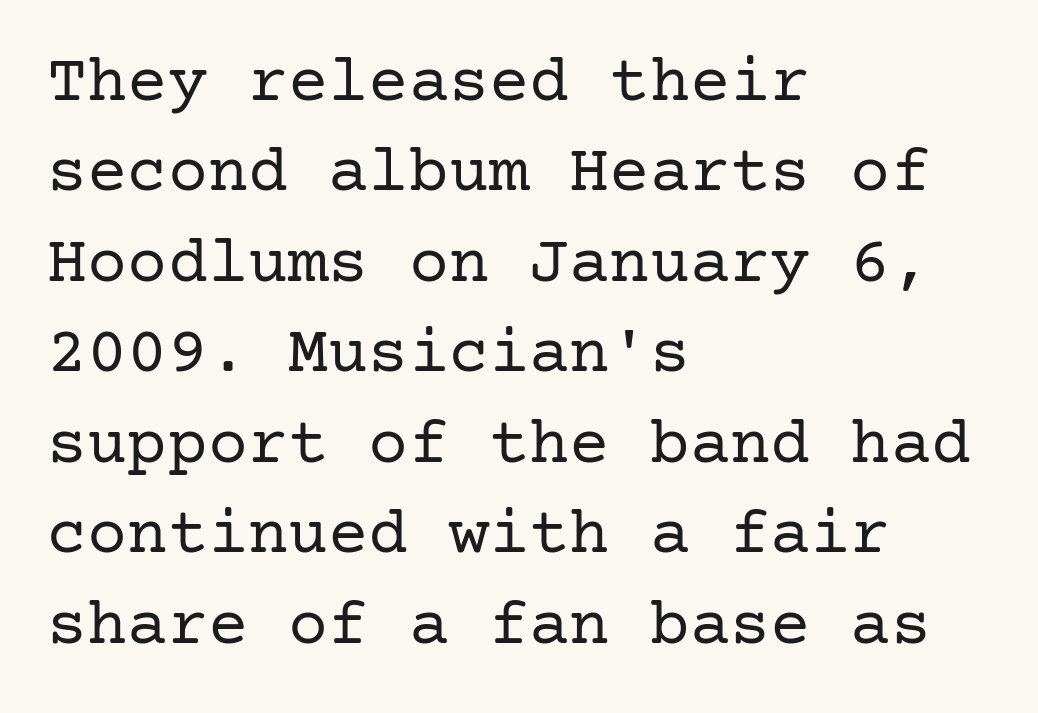
Underline: absent. Examine the stroke ends and you'll spot serifs. If you measured baseline to baseline, you'd find a middling distance. These glyphs show unthickened strokes, regular width or finer. Spacing between characters is what you'd get straight out of the box. Short and long lines alike share a common starting point at left.
